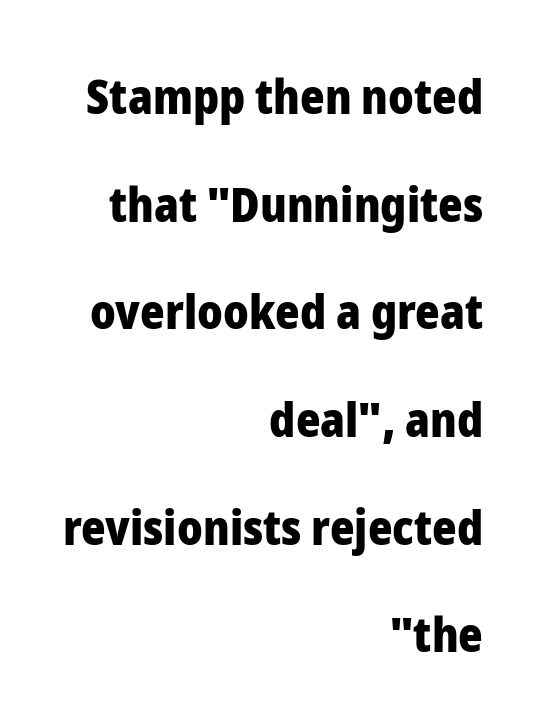
Posture: upright roman. Varying glyph widths throughout — classic text-font behaviour. Caption: bold face, heavy strokes. This sample uses plain, unmodified letter spacing.
